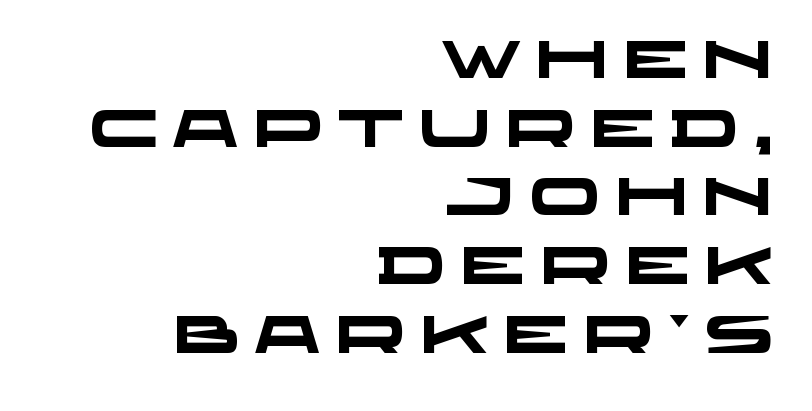
Alignment: flush right. Grotesque or geometric, the face here clearly has no serifs. Letter spacing: wide. Summary of weight: heavy, a full bold. The space beneath each line is pristine and unruled.
